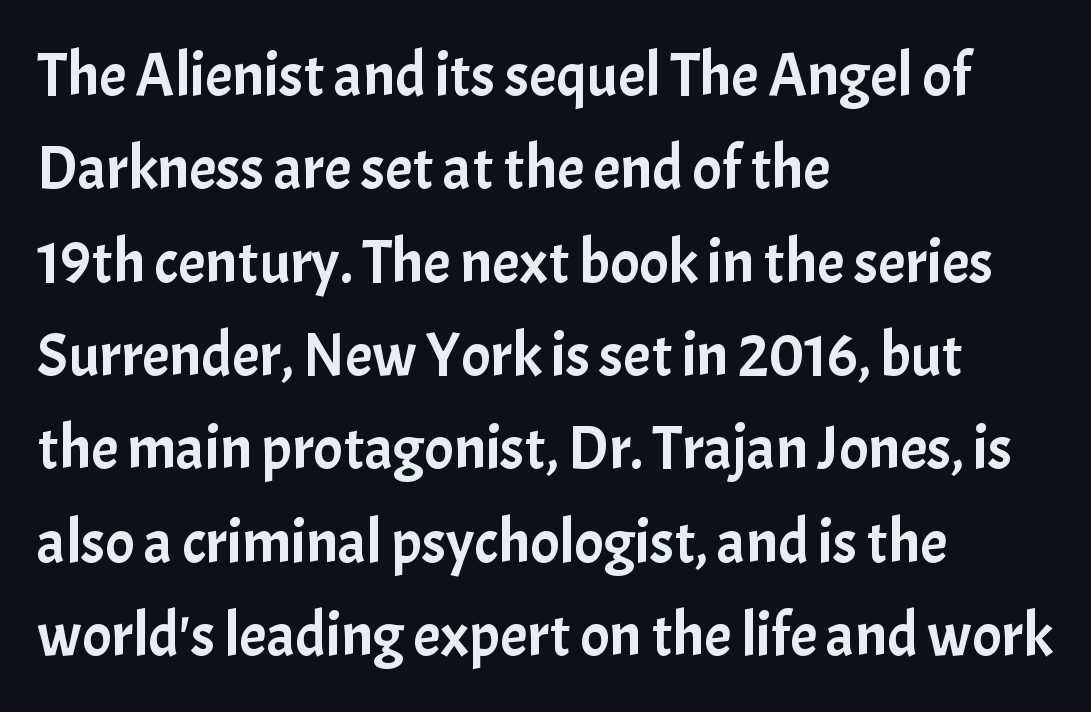
The image shows 61 px sans-serif type, upright; set left-aligned, normal line spacing (1.53x), normal letter spacing, not underlined; low stroke contrast and a medium x-height.
